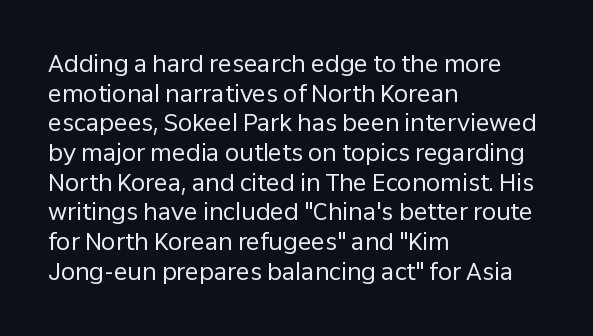
The image shows 23 px text type, upright; set left-aligned, normal line spacing (1.29x), normal letter spacing, not underlined.
